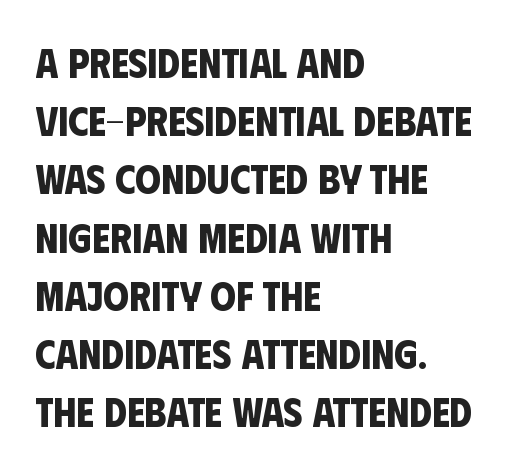
The passage shown is emphatically bold. Think of a printed novel: that variable character pitch is what you see here. The space beneath each line is pristine and unruled. Is this a sans? Yes — the strokes have no serifs. The lines sit at an ordinary, default distance from one another.
